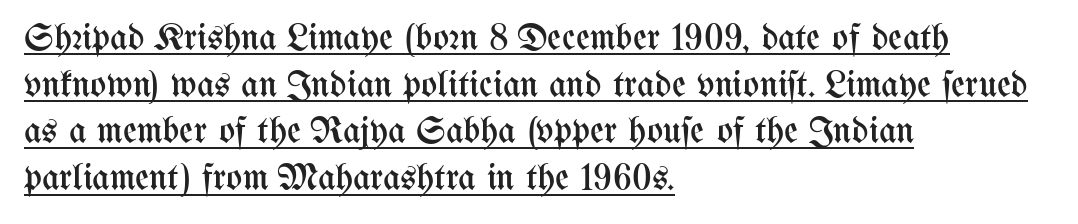
{"italic": "no", "bold": "no", "weight": "regular", "width": "condensed", "stroke_contrast": "medium", "x_height": "medium", "monospaced": "no", "underline": "yes", "align": "left", "line_spacing_ratio": 1.23, "letter_spacing": "normal", "letter_spacing_em": 0.0, "glyph_px": 38}
